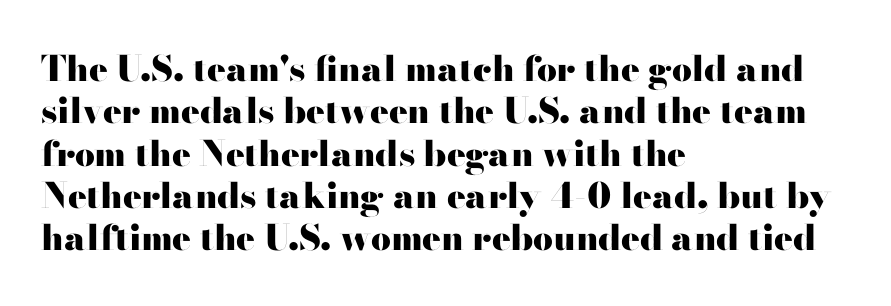
In terms of weight, the rendering is a true, heavy bold. Glance below the letters and you will spot only blank space. Think of a printed novel: that variable character pitch is what you see here. The line texture is even and compact thanks to regular tracking.
